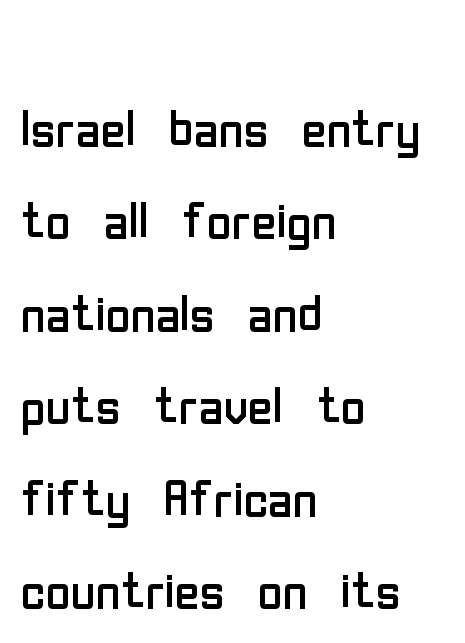
Summary of vertical rhythm: regular, with standard interline spacing. This sample is left-justified, so line endings fall wherever the words run out. Is this a heavy cut? Hardly; it is regular or lighter. The letters advance in unequal steps, a hallmark of proportional type. Tracking here is standard; glyphs follow each other at the usual distance. No italicization has been applied; the sample stays upright.
